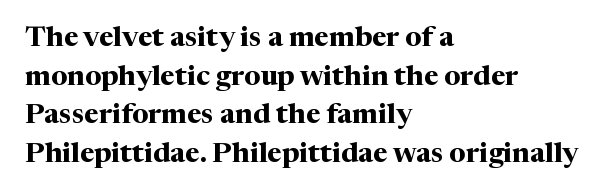
Q: Is the text bold? A: Yes.
Q: Is the text italic (slanted)? A: No, it is upright.
Q: Is the typeface a serif or a sans-serif typeface? A: Serif.
Q: Is the text underlined? A: No.
Q: How is the paragraph aligned? A: Left-aligned.
Q: Is the spacing between letters normal or unusually wide? A: Normal.
Q: Is the spacing between lines tight, normal or loose? A: Normal.
Q: Width (condensed, normal, or wide)? A: Normal.
Q: Stroke contrast? A: Medium.
Q: x-height? A: Medium.
Q: Monospaced? A: No.
